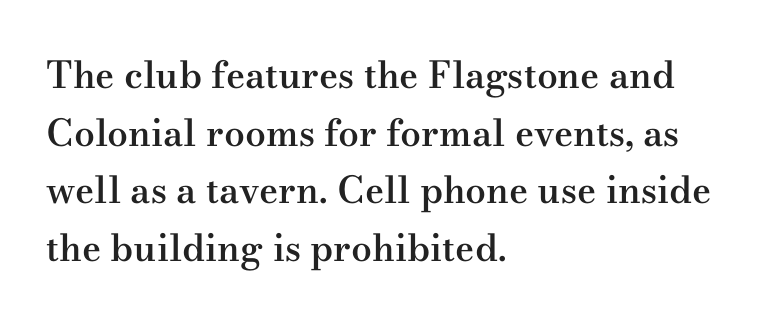
{"serif": "yes", "italic": "no", "bold": "semi", "weight": "semibold", "width": "wide", "stroke_contrast": "medium", "x_height": "small", "monospaced": "no", "underline": "no", "align": "left", "line_spacing": "normal", "line_spacing_ratio": 1.56, "letter_spacing": "normal", "letter_spacing_em": 0.0, "glyph_px": 37}
